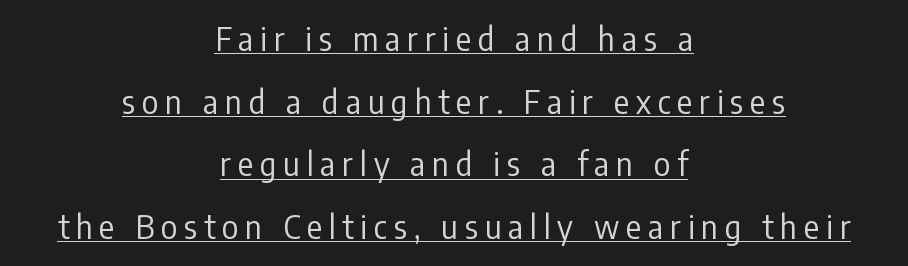
{"serif": "no", "italic": "no", "bold": "no", "weight": "regular", "width": "condensed", "stroke_contrast": "low", "x_height": "medium", "monospaced": "no", "underline": "yes", "align": "center", "line_spacing": "loose", "line_spacing_ratio": 1.96, "letter_spacing": "wide", "letter_spacing_em": 0.21, "glyph_px": 32}
